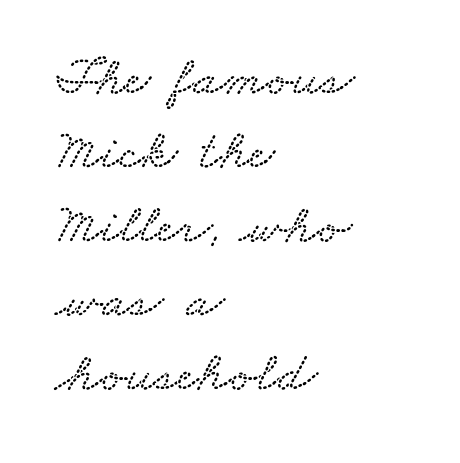
Q: Is the text underlined? A: No.
Q: How is the paragraph aligned? A: Left-aligned.
Q: Is the spacing between letters normal or unusually wide? A: Normal.
Q: Is the spacing between lines tight, normal or loose? A: Normal.
Q: Width (condensed, normal, or wide)? A: Wide.
Q: Stroke contrast? A: Low.
Q: x-height? A: Small.
Q: Monospaced? A: No.
